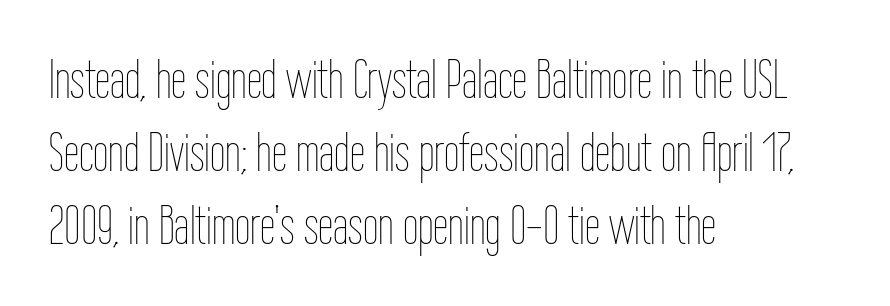
{"italic": "no", "bold": "no", "weight": "thin", "width": "condensed", "stroke_contrast": "low", "x_height": "medium", "monospaced": "no", "underline": "no", "align": "left", "line_spacing": "normal", "line_spacing_ratio": 1.33, "letter_spacing": "normal", "letter_spacing_em": 0.0, "glyph_px": 55}
